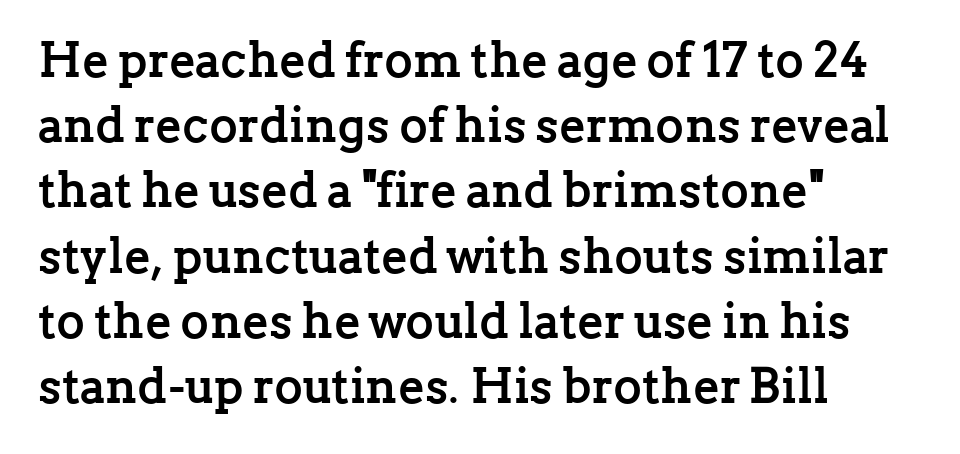
The image shows 49 px semibold serif type, upright; set left-aligned, normal line spacing (1.33x), normal letter spacing, not underlined; low stroke contrast and a medium x-height.
